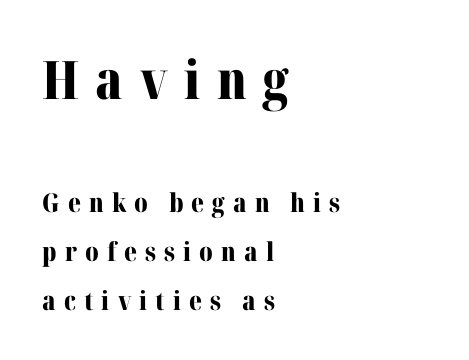
The image shows 53 px bold serif type, upright; set left-aligned, line spacing 1.88x, unusually wide letter spacing (+0.31 em), not underlined; the first (top) block is 2.04x larger; medium stroke contrast and a medium x-height.
